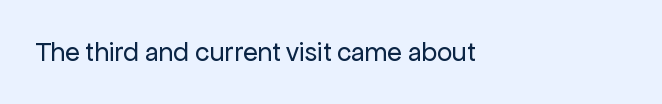
The image shows 27 px text type, upright; set left-aligned, normal letter spacing, not underlined.
